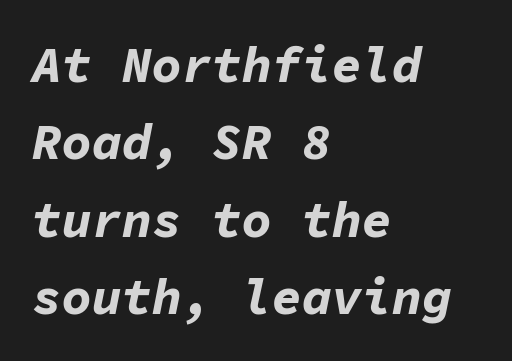
{"italic": "yes", "lean": "right", "slant_degrees": 11, "bold": "yes", "weight": "bold", "width": "normal", "stroke_contrast": "low", "x_height": "medium", "monospaced": "yes", "underline": "no", "align": "left", "line_spacing": "normal", "line_spacing_ratio": 1.55, "letter_spacing": "normal", "letter_spacing_em": 0.0, "glyph_px": 50}
